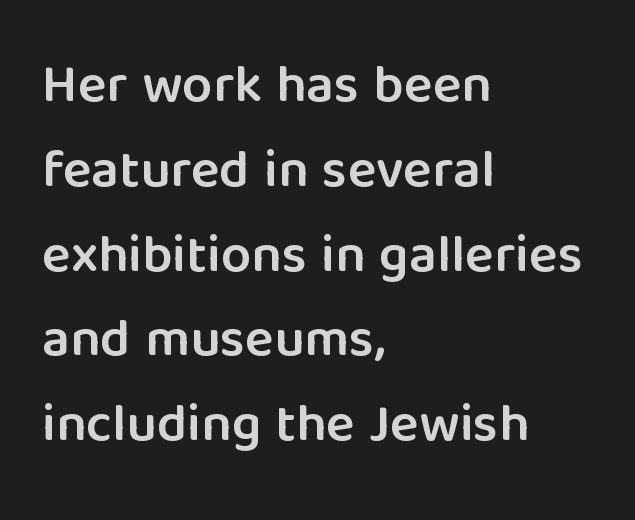
The image shows 54 px semibold sans-serif type, upright; set left-aligned, normal line spacing (1.57x), normal letter spacing, not underlined; low stroke contrast and a medium x-height.
